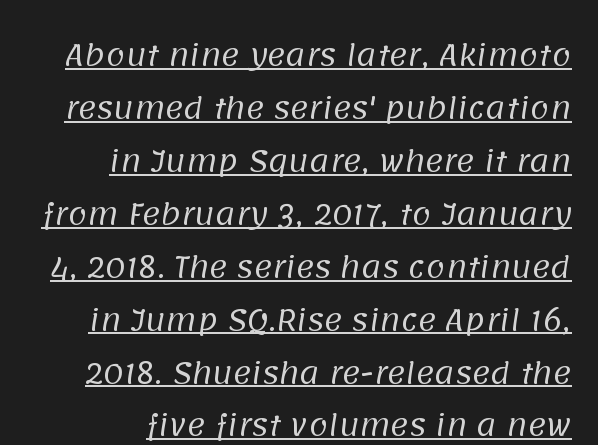
The image shows 28 px regular-weight sans-serif type; set right-aligned, line spacing 1.89x, normal letter spacing, underlined; low stroke contrast and a large x-height.
